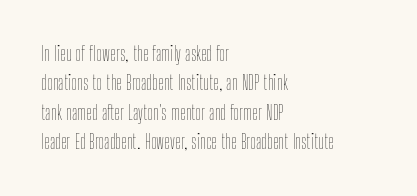
Look at the tracking — it's just the regular setting, nothing added. This sample keeps an unexceptional amount of space between lines. A typesetter would mark this as roman, not italic. Each row of text sits above clean, open space. Ink coverage per letter is moderate at most. This rendering uses left alignment, leaving the right contour irregular.
